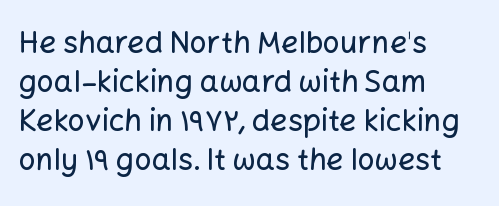
The image shows 30 px sans-serif type, upright; set left-aligned, normal line spacing (1.3x), normal letter spacing, not underlined; low stroke contrast and a medium x-height.
